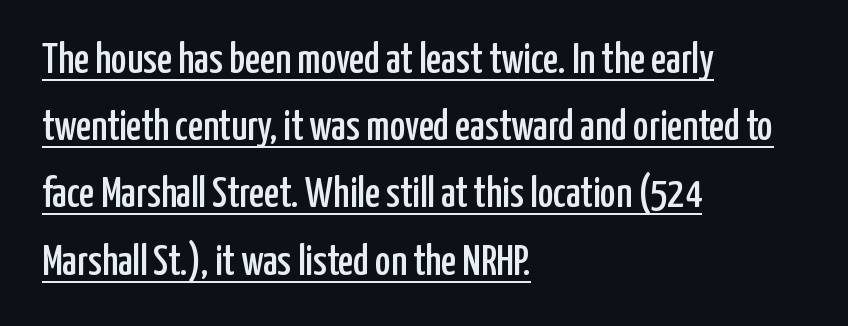
In terms of leading, this rendering sits right in the middle. The compositor pushed each line to the left boundary. In terms of posture, this sample is upright. Looks like regular typesetting: each glyph gets only the width it needs.
